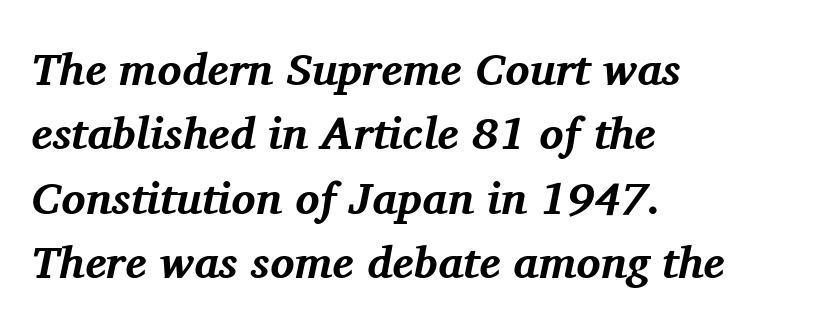
The image shows 45 px bold serif type, italic (leaning right); set left-aligned, normal line spacing (1.43x), normal letter spacing, not underlined; medium stroke contrast and a medium x-height.
